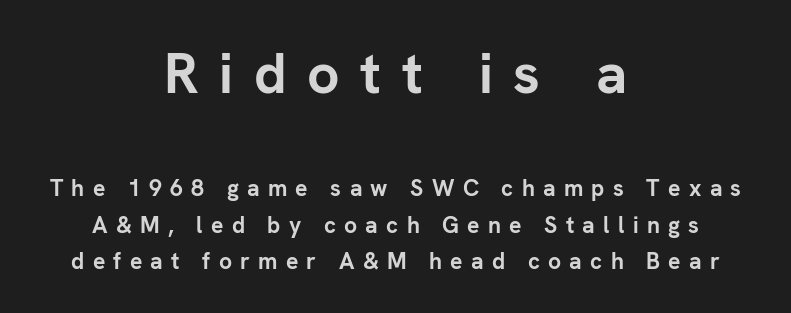
The image shows 57 px semibold sans-serif type, upright; set centered, normal line spacing (1.6x), unusually wide letter spacing (+0.36 em), not underlined; the first (top) block is 2.48x larger; low stroke contrast and a medium x-height.
